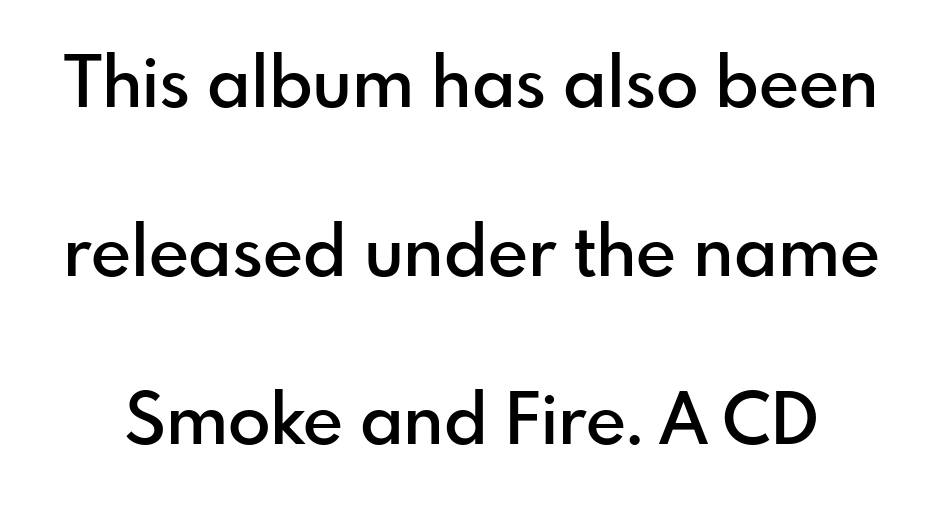
Whoever set this chose breathing room over compactness in the vertical rhythm. Does extra space separate the letters? No, they use regular spacing. No italicization has been applied; the sample stays upright. On the weight axis this lands at semibold, roughly 600.
